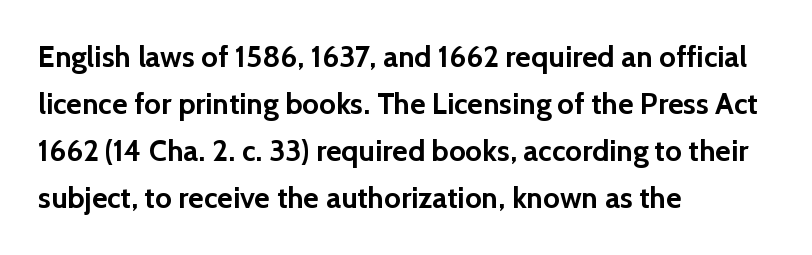
Q: Is the text bold? A: Yes.
Q: Is the text italic (slanted)? A: No, it is upright.
Q: Is the typeface a serif or a sans-serif typeface? A: Sans-serif.
Q: Is the text underlined? A: No.
Q: How is the paragraph aligned? A: Left-aligned.
Q: Is the spacing between letters normal or unusually wide? A: Normal.
Q: Is the spacing between lines tight, normal or loose? A: Normal.
Q: Width (condensed, normal, or wide)? A: Normal.
Q: x-height? A: Medium.
Q: Monospaced? A: No.
